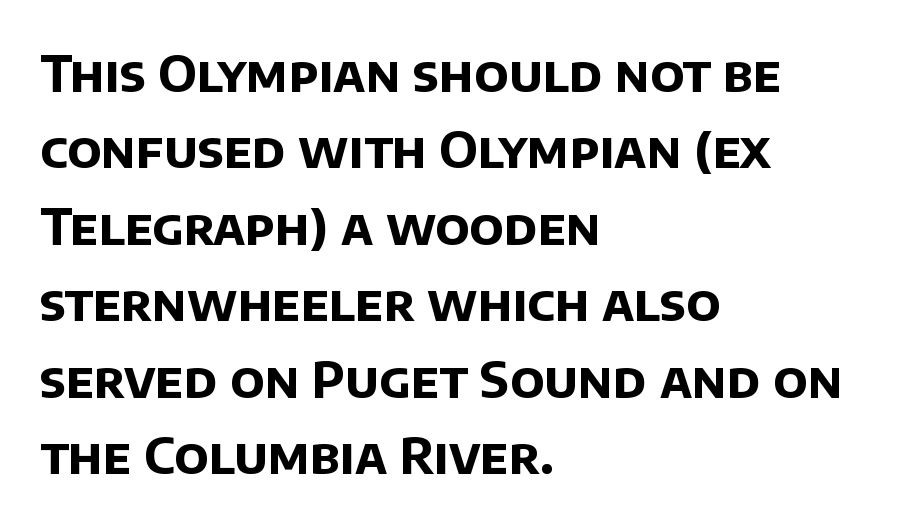
{"serif": "no", "bold": "yes", "weight": "bold", "width": "normal", "stroke_contrast": "low", "x_height": "large", "monospaced": "no", "underline": "no", "align": "left", "line_spacing": "normal", "line_spacing_ratio": 1.53, "letter_spacing": "normal", "letter_spacing_em": 0.0, "glyph_px": 50}
